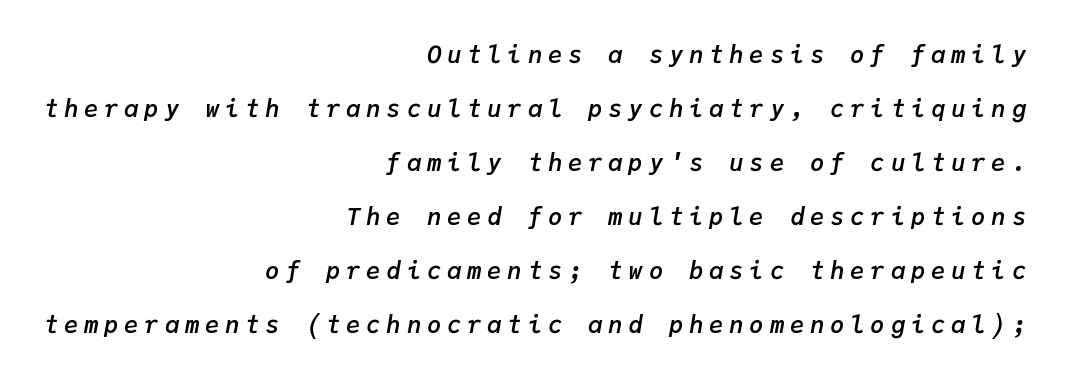
The image shows 24 px text type, italic (leaning right); set right-aligned, loose line spacing (2.25x), unusually wide letter spacing (+0.24 em), not underlined.
